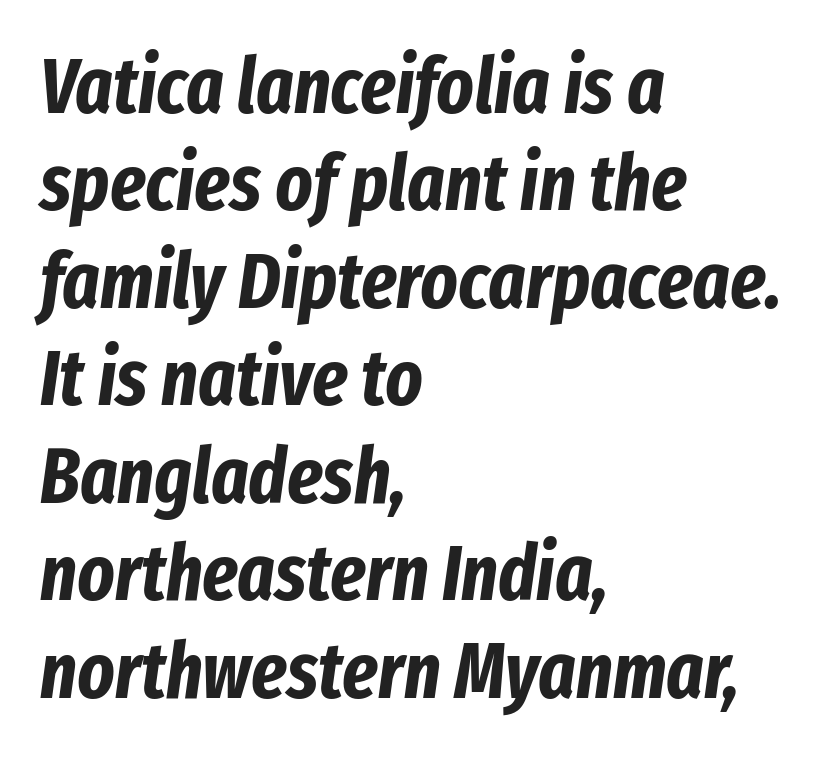
{"italic": "yes", "lean": "right", "slant_degrees": 8, "bold": "yes", "weight": "bold", "width": "condensed", "stroke_contrast": "low", "x_height": "medium", "monospaced": "no", "underline": "no", "align": "left", "line_spacing": "normal", "line_spacing_ratio": 1.25, "letter_spacing": "normal", "letter_spacing_em": 0.0, "glyph_px": 78}
